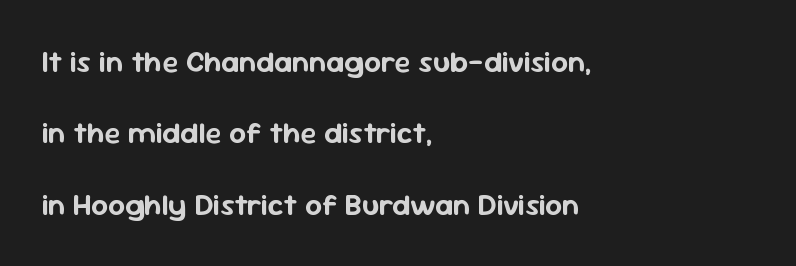
{"serif": "no", "italic": "no", "width": "normal", "stroke_contrast": "low", "x_height": "medium", "monospaced": "no", "underline": "no", "align": "left", "line_spacing": "loose", "line_spacing_ratio": 2.38, "letter_spacing": "normal", "letter_spacing_em": 0.0, "glyph_px": 30}
